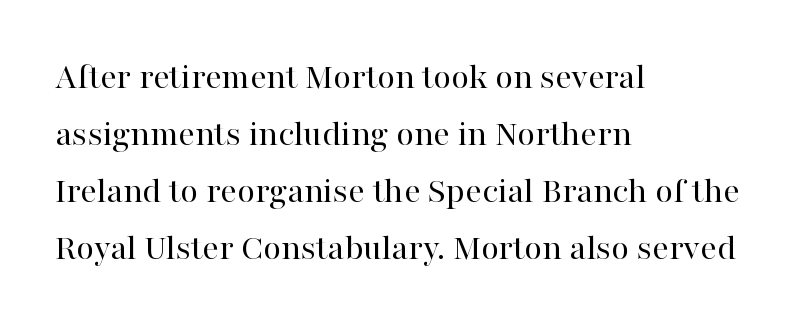
How are the letters spaced? Ordinarily, with no added tracking. Typographically, this falls in the serif category. What's the leading like? Ordinary, nothing unusual. Stem width sits at or under what a default text font uses. The type sits square on the baseline with zero lean.
